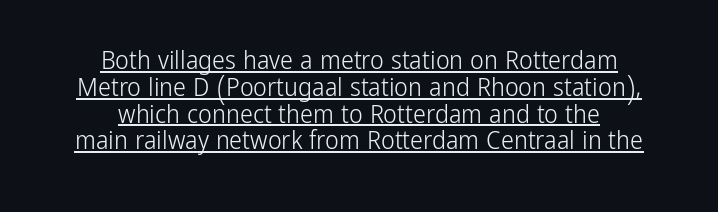
Reading down the block, each line starts at a different indent, mirrored at its end. Ascenders rise straight up at ninety degrees. Compared with undecorated copy, this sample adds a rule below the words. The passage shown has conventional tracking throughout.
